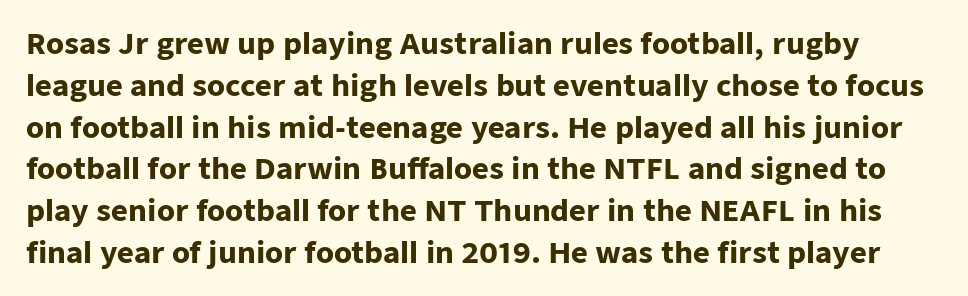
The space directly below the letters is spotless. This block has exactly the height ordinary leading produces. This is the regular roman posture of the typeface. A dark, heavy texture on the line: the type is bold. You could not count columns in this text — the font is proportionally spaced.
